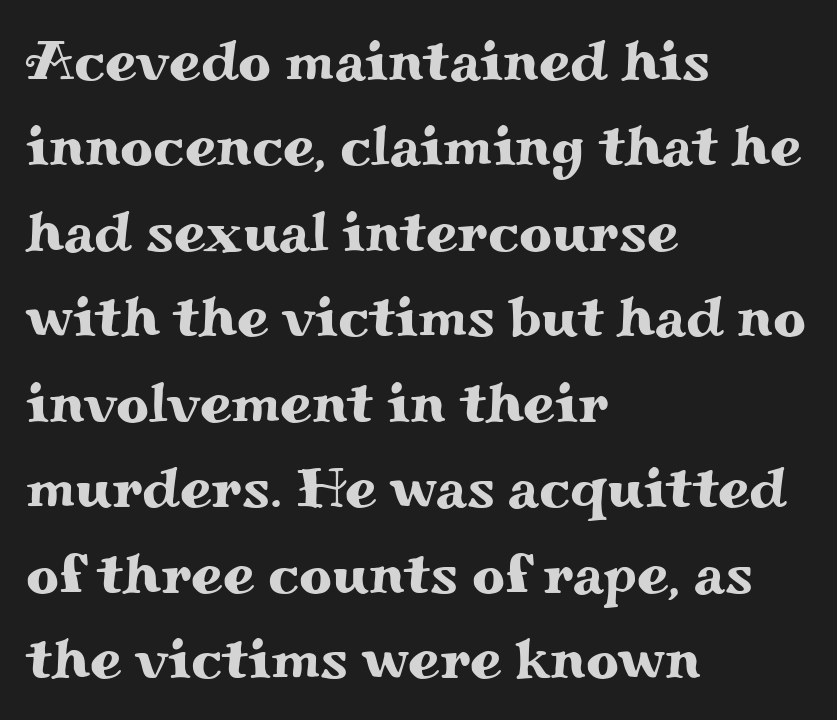
Q: Is the text italic (slanted)? A: No, it is upright.
Q: Is the typeface a serif or a sans-serif typeface? A: Serif.
Q: Is the text underlined? A: No.
Q: How is the paragraph aligned? A: Left-aligned.
Q: Is the spacing between letters normal or unusually wide? A: Normal.
Q: Is the spacing between lines tight, normal or loose? A: Normal.
Q: Width (condensed, normal, or wide)? A: Wide.
Q: Stroke contrast? A: Medium.
Q: x-height? A: Small.
Q: Monospaced? A: No.
